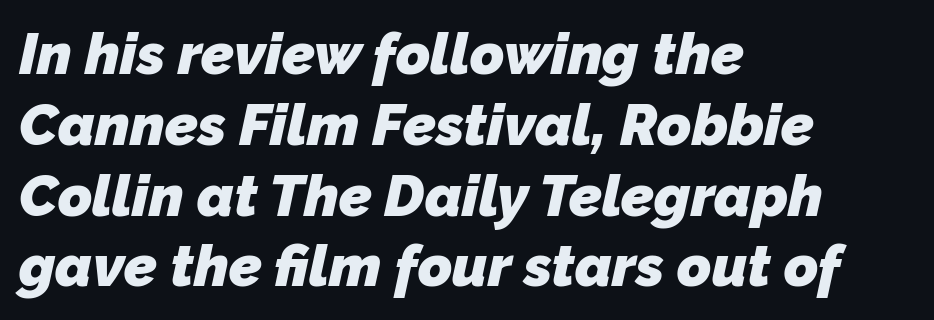
{"serif": "no", "bold": "yes", "weight": "heavy", "width": "normal", "stroke_contrast": "low", "x_height": "medium", "monospaced": "no", "underline": "no", "align": "left", "line_spacing_ratio": 1.22, "letter_spacing": "normal", "letter_spacing_em": 0.0, "glyph_px": 58}
